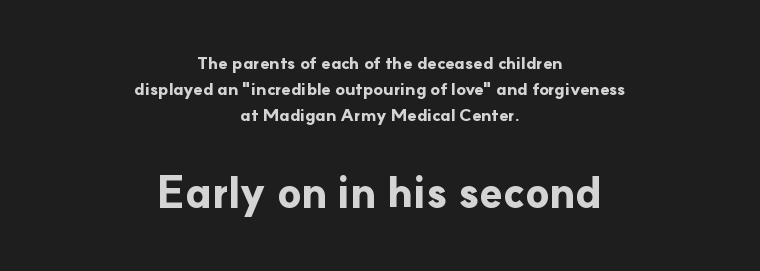
Q: Is the text bold? A: Yes.
Q: Is the text italic (slanted)? A: No, it is upright.
Q: Is the typeface a serif or a sans-serif typeface? A: Sans-serif.
Q: Is the text underlined? A: No.
Q: How is the paragraph aligned? A: Centered.
Q: Is the spacing between letters normal or unusually wide? A: Normal.
Q: Is the spacing between lines tight, normal or loose? A: Normal.
Q: Which block of text is set in a larger size, the first (top) or the second (bottom)? A: The second (bottom) one.
Q: Width (condensed, normal, or wide)? A: Normal.
Q: Stroke contrast? A: Low.
Q: x-height? A: Small.
Q: Monospaced? A: No.
